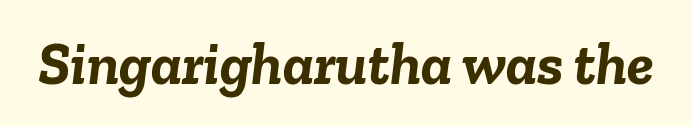
{"italic": "yes", "lean": "right", "slant_degrees": 6, "bold": "yes", "weight": "semibold", "width": "normal", "stroke_contrast": "low", "x_height": "medium", "monospaced": "no", "underline": "no", "letter_spacing": "normal", "letter_spacing_em": 0.0, "glyph_px": 60}
